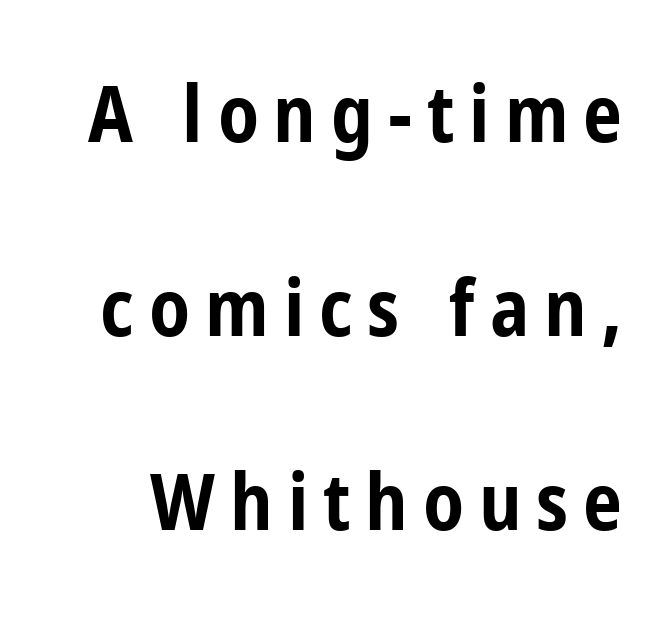
Q: Is the text bold? A: Yes.
Q: Is the text italic (slanted)? A: No, it is upright.
Q: Is the typeface a serif or a sans-serif typeface? A: Sans-serif.
Q: Is the text underlined? A: No.
Q: Is the spacing between lines tight, normal or loose? A: Loose.
Q: Width (condensed, normal, or wide)? A: Condensed.
Q: Stroke contrast? A: Low.
Q: x-height? A: Medium.
Q: Monospaced? A: No.
